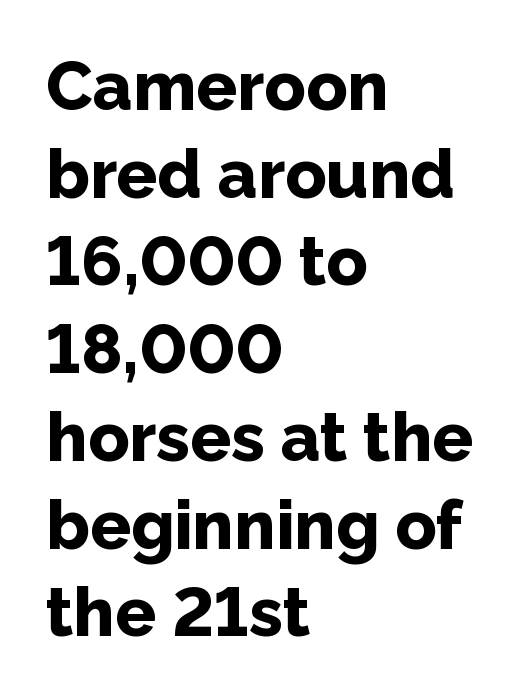
The image shows 68 px bold sans-serif type, upright; set left-aligned, normal line spacing (1.29x), normal letter spacing, not underlined; low stroke contrast and a medium x-height.
